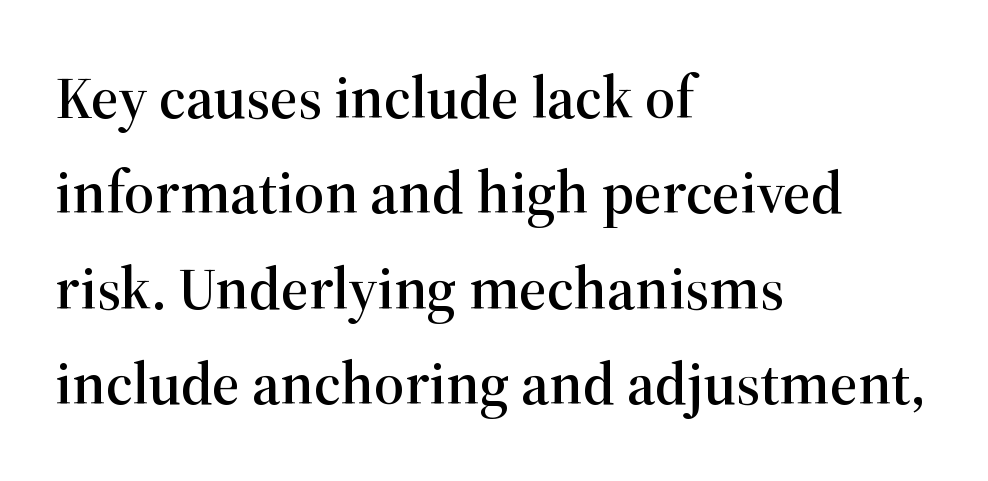
Q: Is the text italic (slanted)? A: No, it is upright.
Q: Is the typeface a serif or a sans-serif typeface? A: Serif.
Q: Is the text underlined? A: No.
Q: How is the paragraph aligned? A: Left-aligned.
Q: Is the spacing between letters normal or unusually wide? A: Normal.
Q: Is the spacing between lines tight, normal or loose? A: Normal.
Q: Width (condensed, normal, or wide)? A: Normal.
Q: Stroke contrast? A: High.
Q: x-height? A: Medium.
Q: Monospaced? A: No.
